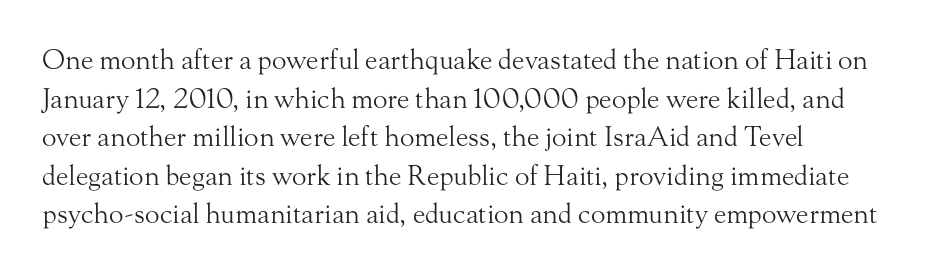
{"italic": "no", "bold": "no", "underline": "no", "align": "left", "line_spacing": "normal", "line_spacing_ratio": 1.43, "letter_spacing": "normal", "letter_spacing_em": 0.0, "glyph_px": 27}
